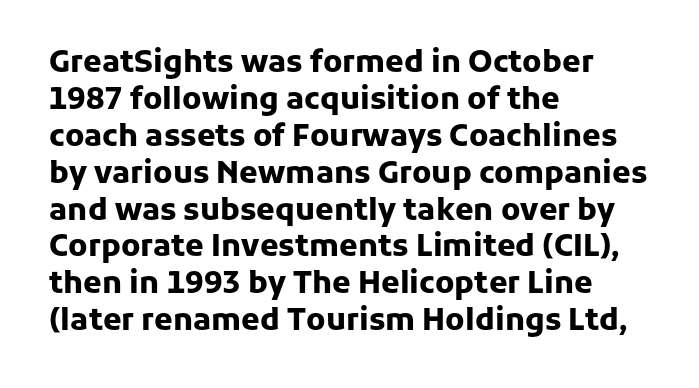
Ascenders rise straight up at ninety degrees. Character widths vary here, with narrow letters taking less room than wide ones. Beneath every word, the page is bare. How are the letters spaced? Ordinarily, with no added tracking. Notice how the passage keeps a crisp vertical edge on the left only. Serif or sans? Sans — the stroke terminals are bare.
